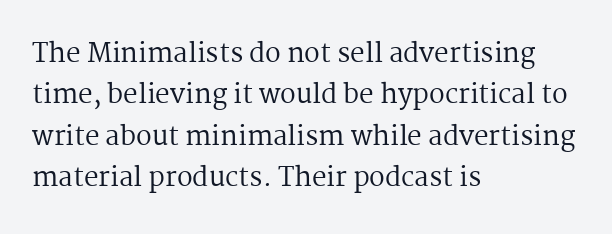
The image shows 26 px text type, upright; set left-aligned, normal line spacing (1.59x), normal letter spacing, not underlined.
